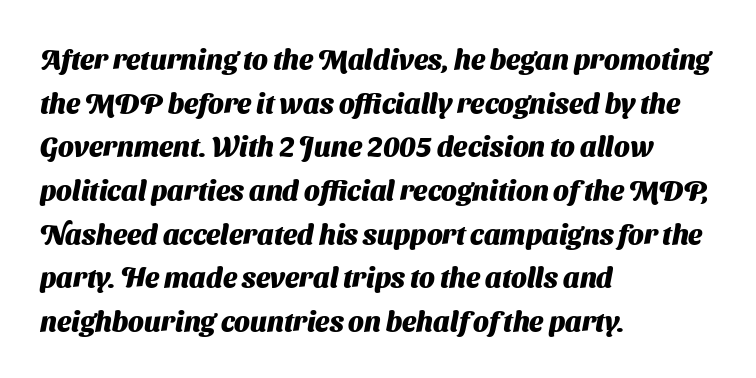
Typesetter's note: full bold, strokes at maximum text heaviness. Look at the bottom of the vertical strokes: they stop flat, with no serifs. Note the varied advance widths — an 'i' is clearly narrower than an 'm'. Standard letterfit; no display-style spreading of the glyphs. Whoever set this chose a conventional vertical rhythm. One-word summary of the alignment: left.
